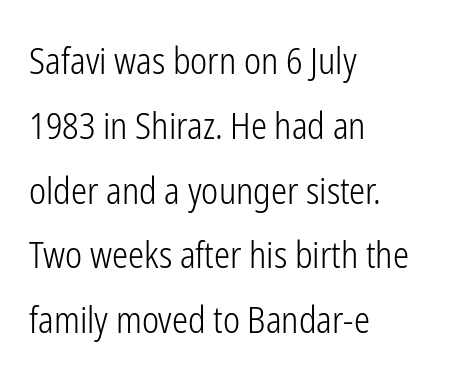
The image shows 36 px light, condensed sans-serif type, upright; set left-aligned, line spacing 1.8x, normal letter spacing, not underlined; low stroke contrast and a medium x-height.
